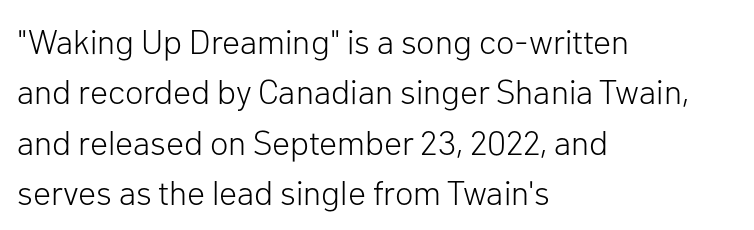
The image shows 34 px light sans-serif type, upright; set left-aligned, normal line spacing (1.48x), normal letter spacing, not underlined; low stroke contrast and a medium x-height.
